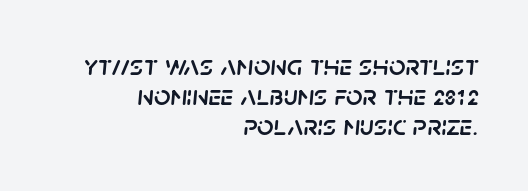
Q: Is the text italic (slanted)? A: Yes, it leans right by about 5 degrees.
Q: Is the text underlined? A: No.
Q: How is the paragraph aligned? A: Right-aligned.
Q: Is the spacing between letters normal or unusually wide? A: Normal.
Q: Is the spacing between lines tight, normal or loose? A: Tight.
Q: Width (condensed, normal, or wide)? A: Normal.
Q: Stroke contrast? A: Low.
Q: x-height? A: Large.
Q: Monospaced? A: No.
